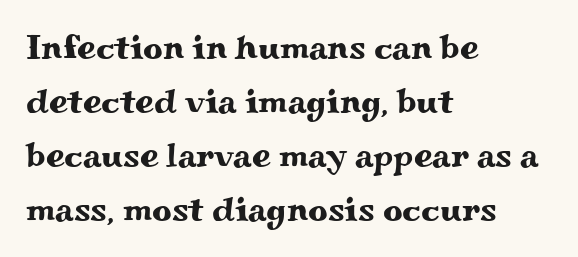
The image shows 34 px wide serif type, upright; set left-aligned, normal line spacing (1.59x), normal letter spacing, not underlined; medium stroke contrast and a small x-height.
